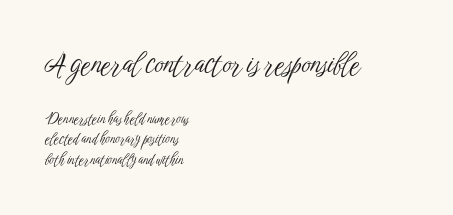
{"serif": "no", "bold": "no", "weight": "light", "width": "condensed", "stroke_contrast": "low", "x_height": "medium", "monospaced": "no", "underline": "no", "align": "left", "line_spacing": "normal", "line_spacing_ratio": 1.47, "letter_spacing": "normal", "letter_spacing_em": 0.0, "larger_block": "first", "size_ratio": 2.0, "glyph_px": 28}
